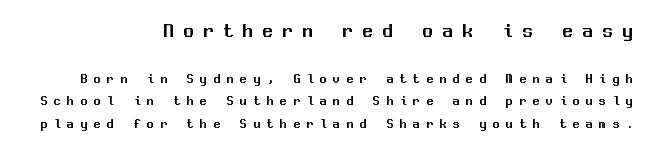
Q: Is the text italic (slanted)? A: No, it is upright.
Q: Is the text underlined? A: No.
Q: How is the paragraph aligned? A: Right-aligned.
Q: Is the spacing between letters normal or unusually wide? A: Unusually wide.
Q: Is the spacing between lines tight, normal or loose? A: Normal.
Q: Which block of text is set in a larger size, the first (top) or the second (bottom)? A: The first (top) one.
